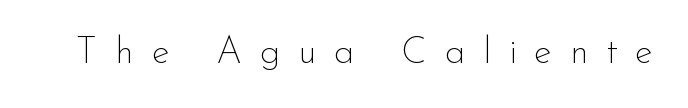
Q: Is the text bold? A: No.
Q: Is the text italic (slanted)? A: No, it is upright.
Q: Is the typeface a serif or a sans-serif typeface? A: Sans-serif.
Q: Is the text underlined? A: No.
Q: Is the spacing between letters normal or unusually wide? A: Unusually wide.
Q: Width (condensed, normal, or wide)? A: Normal.
Q: Stroke contrast? A: Low.
Q: x-height? A: Small.
Q: Monospaced? A: No.
